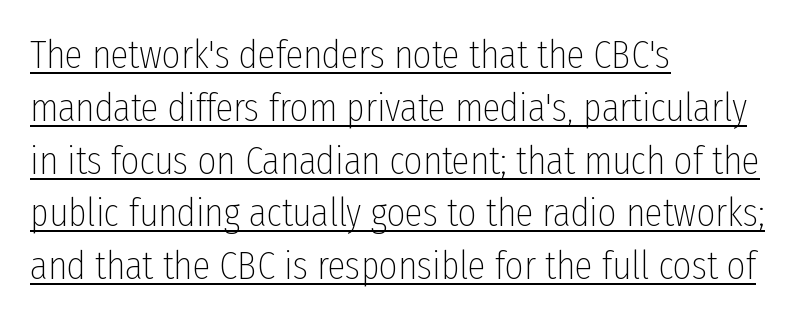
Q: Is the text bold? A: No.
Q: Is the text italic (slanted)? A: No, it is upright.
Q: Is the typeface a serif or a sans-serif typeface? A: Sans-serif.
Q: Is the text underlined? A: Yes.
Q: How is the paragraph aligned? A: Left-aligned.
Q: Is the spacing between letters normal or unusually wide? A: Normal.
Q: Is the spacing between lines tight, normal or loose? A: Normal.
Q: Width (condensed, normal, or wide)? A: Condensed.
Q: Stroke contrast? A: Low.
Q: x-height? A: Medium.
Q: Monospaced? A: No.
